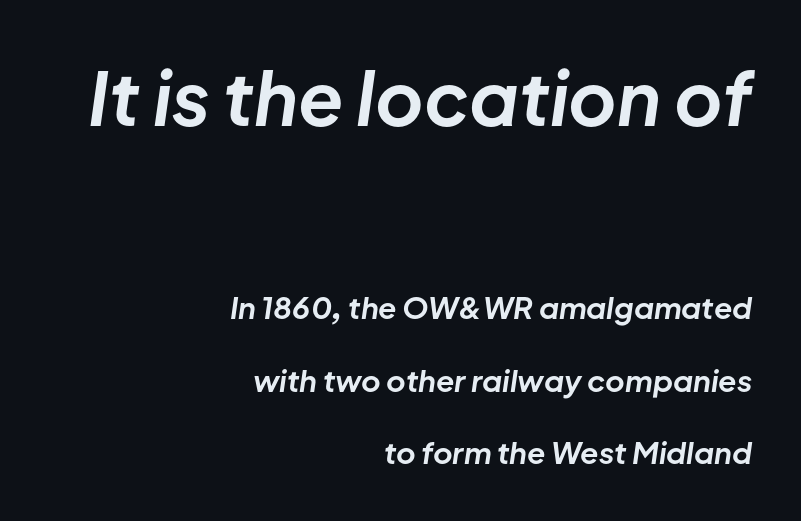
Q: Is the text bold? A: Yes.
Q: Is the text italic (slanted)? A: Yes, it leans right by about 8 degrees.
Q: Is the text underlined? A: No.
Q: How is the paragraph aligned? A: Right-aligned.
Q: Is the spacing between letters normal or unusually wide? A: Normal.
Q: Is the spacing between lines tight, normal or loose? A: Loose.
Q: Which block of text is set in a larger size, the first (top) or the second (bottom)? A: The first (top) one.
Q: Width (condensed, normal, or wide)? A: Normal.
Q: Stroke contrast? A: Low.
Q: x-height? A: Medium.
Q: Monospaced? A: No.
